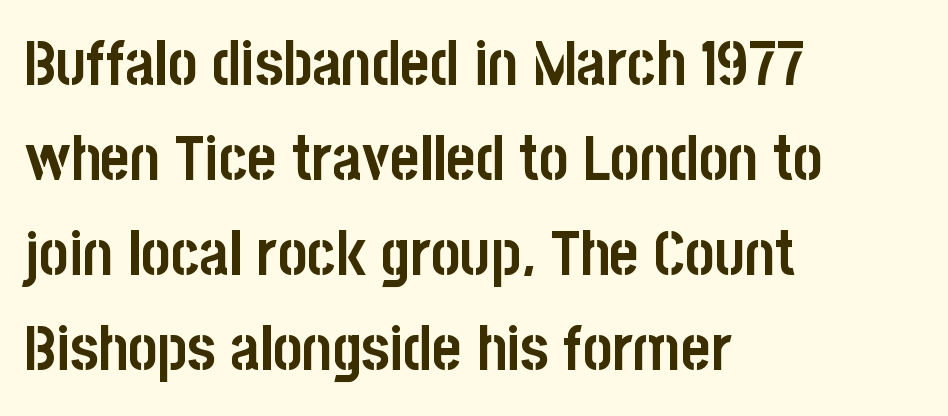
{"serif": "no", "italic": "no", "bold": "yes", "weight": "semibold", "width": "condensed", "stroke_contrast": "low", "x_height": "large", "monospaced": "no", "underline": "no", "align": "left", "line_spacing": "normal", "line_spacing_ratio": 1.51, "letter_spacing": "normal", "letter_spacing_em": 0.0, "glyph_px": 63}
